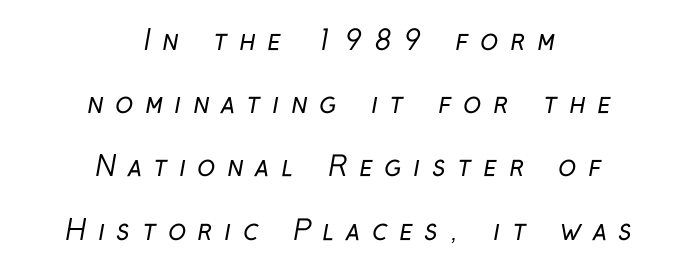
Heft: none added — not bold. Between one letter and the next there's a generous, obvious gap. The space between consecutive lines is lavish. Only glyphs here, with clear space below each row.
